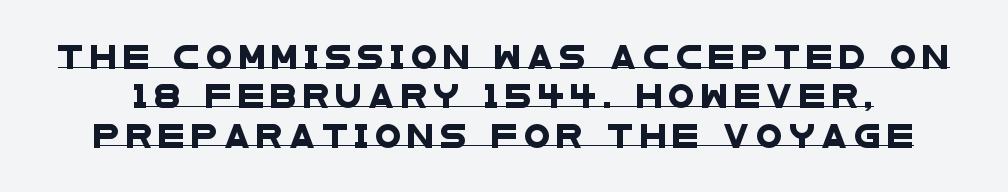
{"underline": "yes", "line_spacing": "normal", "line_spacing_ratio": 1.64, "letter_spacing": "wide", "letter_spacing_em": 0.26, "glyph_px": 24}
